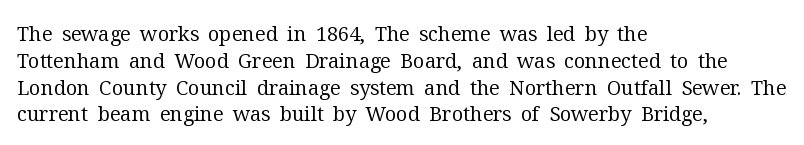
Q: Is the text bold? A: No.
Q: Is the text italic (slanted)? A: No, it is upright.
Q: Is the text underlined? A: No.
Q: How is the paragraph aligned? A: Left-aligned.
Q: Is the spacing between letters normal or unusually wide? A: Normal.
Q: Is the spacing between lines tight, normal or loose? A: Normal.
